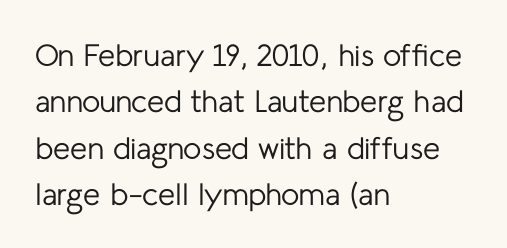
The image shows 31 px regular-weight sans-serif type, upright; set left-aligned, normal line spacing (1.5x), normal letter spacing, not underlined; low stroke contrast and a medium x-height.
